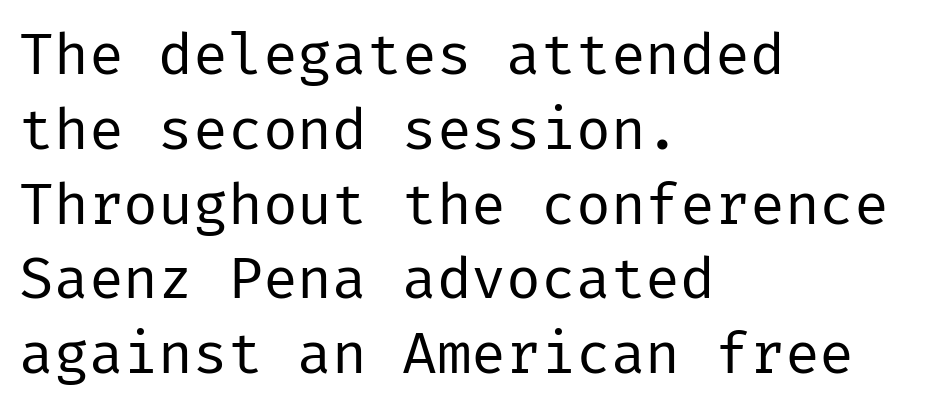
Q: Is the text bold? A: No.
Q: Is the text italic (slanted)? A: No, it is upright.
Q: Is the typeface a serif or a sans-serif typeface? A: Sans-serif.
Q: Is the text underlined? A: No.
Q: How is the paragraph aligned? A: Left-aligned.
Q: Is the spacing between letters normal or unusually wide? A: Normal.
Q: Is the spacing between lines tight, normal or loose? A: Normal.
Q: Width (condensed, normal, or wide)? A: Normal.
Q: Stroke contrast? A: Low.
Q: x-height? A: Medium.
